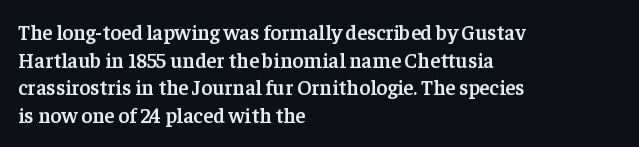
The image shows 21 px text type, upright; set left-aligned, normal line spacing (1.32x), normal letter spacing, not underlined.
